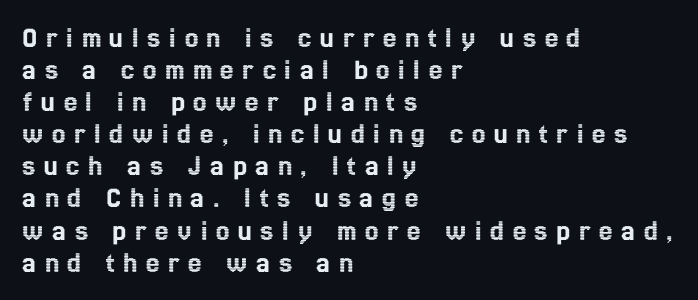
Very little white space separates one row of letters from the next. Does extra space separate the letters? Yes, quite a lot of it. This rendering uses left alignment, leaving the right contour irregular. Looks like regular typesetting: each glyph gets only the width it needs. Is there any slant? The stems are plumb. Descenders are the only things crossing below the line.
